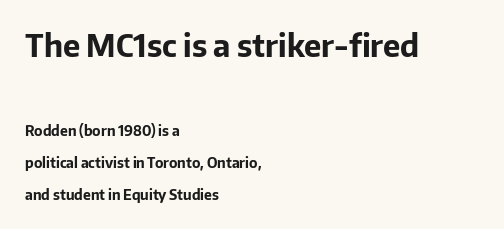
The image shows 31 px bold sans-serif type, upright; set left-aligned, loose line spacing (2.29x), normal letter spacing, not underlined; the first (top) block is 2.21x larger; low stroke contrast and a medium x-height.
